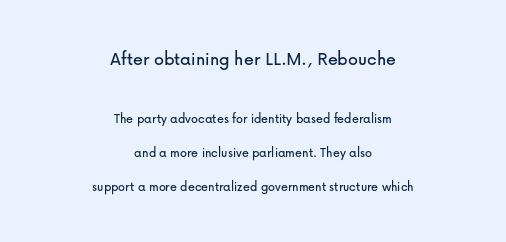
Q: Is the text italic (slanted)? A: No, it is upright.
Q: Is the text underlined? A: No.
Q: How is the paragraph aligned? A: Centered.
Q: Is the spacing between letters normal or unusually wide? A: Normal.
Q: Is the spacing between lines tight, normal or loose? A: Loose.
Q: Which block of text is set in a larger size, the first (top) or the second (bottom)? A: The first (top) one.
